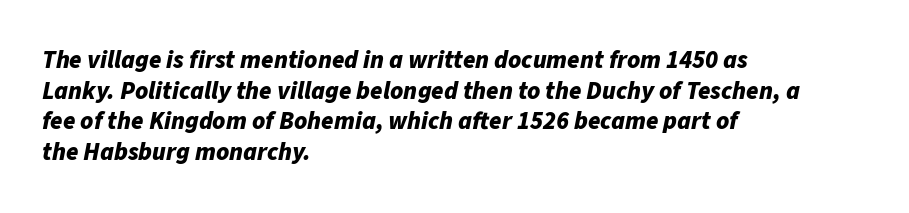
{"italic": "yes", "lean": "right", "slant_degrees": 11, "bold": "yes", "underline": "no", "align": "left", "line_spacing_ratio": 1.23, "letter_spacing": "normal", "letter_spacing_em": 0.0, "glyph_px": 25}
